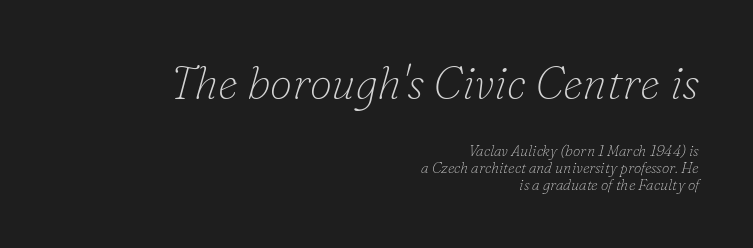
Line spacing here is tight. I'd call this a serif setting — the letters wear small feet. The string is rendered with underlining switched off. Italic: yes, the glyphs are oblique.
